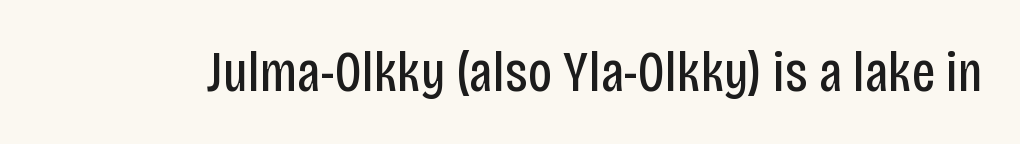
The image shows 58 px regular-weight, condensed sans-serif type, upright; set normal letter spacing, not underlined; low stroke contrast and a large x-height.
